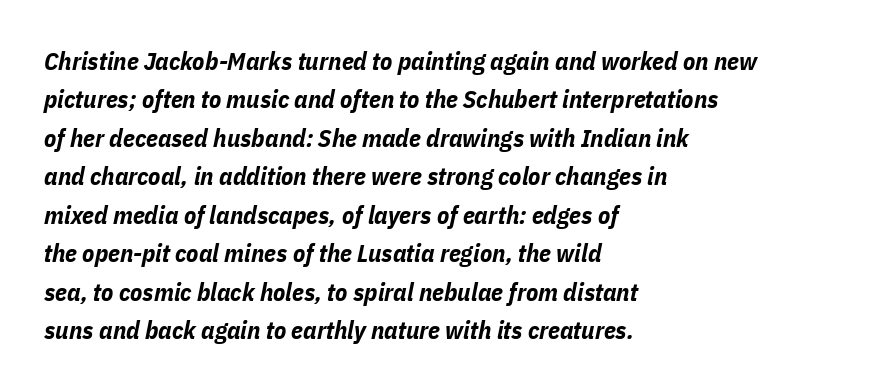
Anything drawn beneath the words? Only blank space. These lines sit exactly where default settings would place them. Visually the block forms a straight wall on the left and a jagged coastline on the right. Caption: bold face, heavy strokes. Does extra space separate the letters? No, they use regular spacing. There's an unmistakable incline to the writing here.
